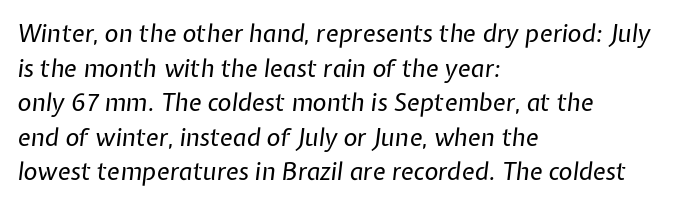
Q: Is the text bold? A: No.
Q: Is the text italic (slanted)? A: Yes, it leans right by about 7 degrees.
Q: Is the text underlined? A: No.
Q: How is the paragraph aligned? A: Left-aligned.
Q: Is the spacing between letters normal or unusually wide? A: Normal.
Q: Is the spacing between lines tight, normal or loose? A: Normal.
